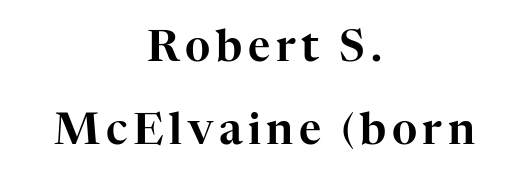
{"serif": "yes", "italic": "no", "width": "normal", "stroke_contrast": "high", "x_height": "medium", "monospaced": "no", "underline": "no", "align": "center", "line_spacing": "loose", "line_spacing_ratio": 1.94, "glyph_px": 43}
